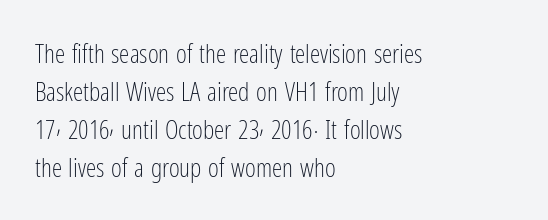
Q: Is the text bold? A: No.
Q: Is the text italic (slanted)? A: No, it is upright.
Q: Is the text underlined? A: No.
Q: How is the paragraph aligned? A: Left-aligned.
Q: Is the spacing between letters normal or unusually wide? A: Normal.
Q: Is the spacing between lines tight, normal or loose? A: Normal.
